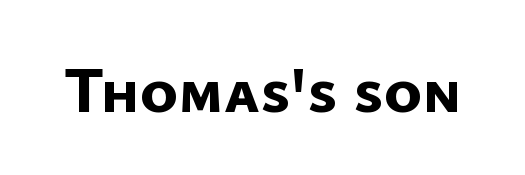
The image shows 64 px bold sans-serif type; set normal letter spacing, not underlined; low stroke contrast and a medium x-height.
